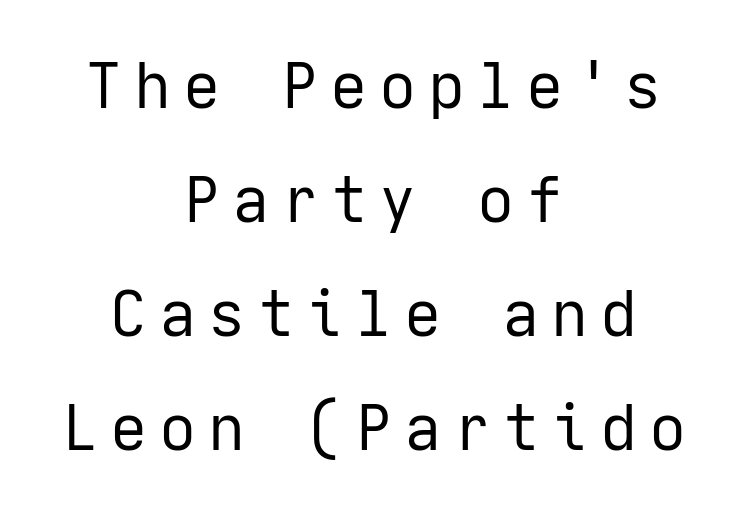
{"serif": "no", "italic": "no", "bold": "no", "weight": "regular", "width": "normal", "stroke_contrast": "low", "x_height": "medium", "underline": "no", "align": "center", "line_spacing_ratio": 1.84, "glyph_px": 62}
